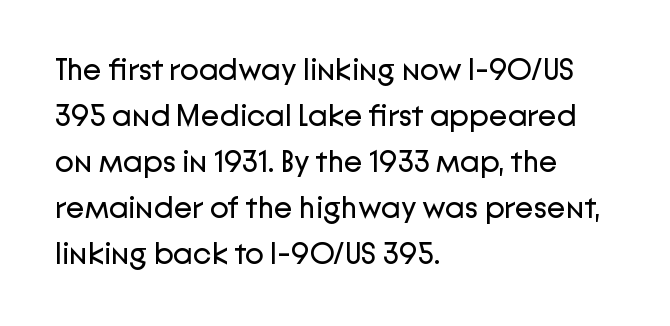
Layout note: lines flush left. The line texture is even and compact thanks to regular tracking. Note: no serifs on the glyphs. A normal amount of white space separates one row of letters from the next. The letters look calm and open, with moderate or lighter stems.
